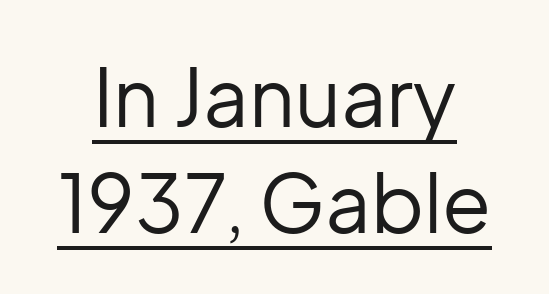
The image shows 80 px regular-weight sans-serif type, upright; set normal line spacing (1.32x), normal letter spacing, underlined; low stroke contrast and a medium x-height.
